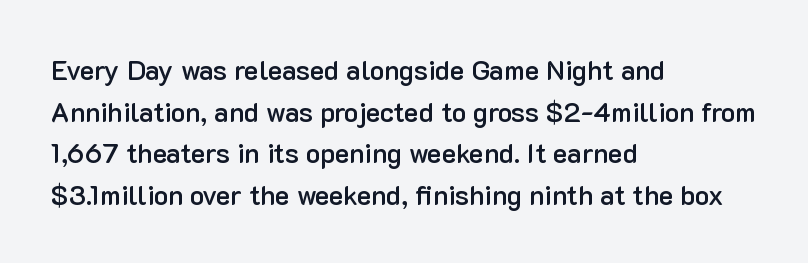
The image shows 27 px text type, upright; set left-aligned, normal line spacing (1.54x), normal letter spacing, not underlined.
